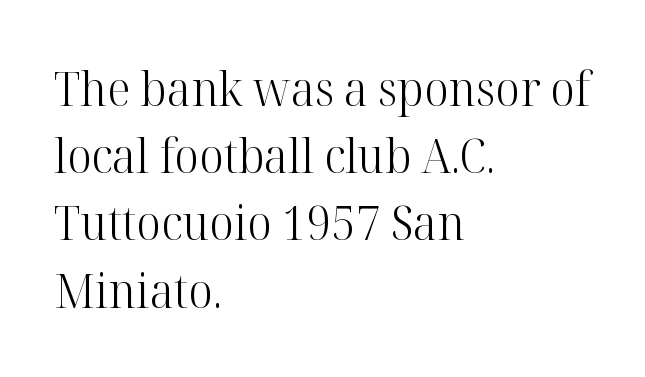
{"serif": "yes", "italic": "no", "bold": "no", "weight": "light", "width": "normal", "stroke_contrast": "high", "x_height": "medium", "monospaced": "no", "underline": "no", "align": "left", "line_spacing": "normal", "line_spacing_ratio": 1.4, "letter_spacing": "normal", "letter_spacing_em": 0.0, "glyph_px": 48}
